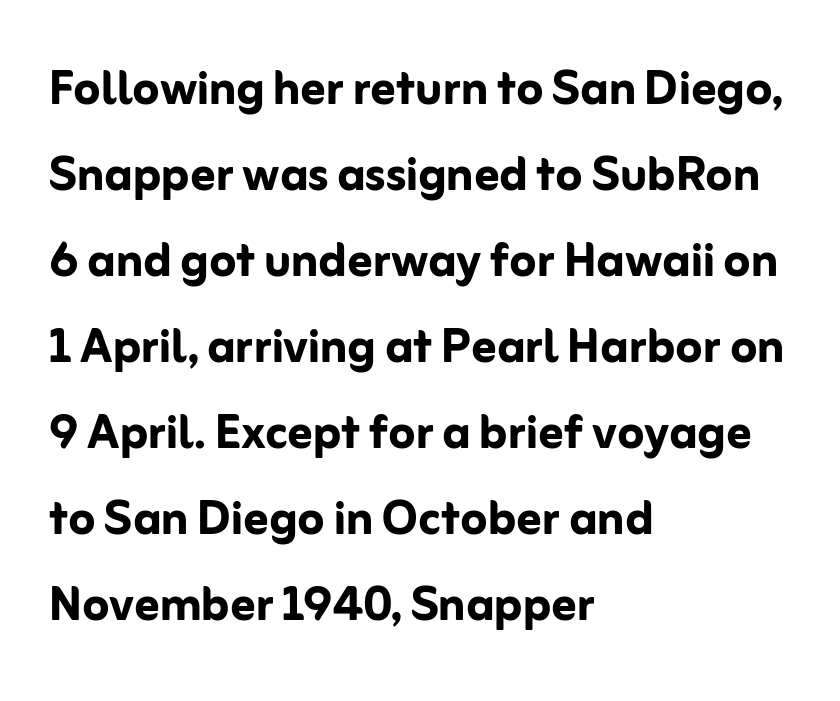
{"serif": "no", "italic": "no", "bold": "yes", "weight": "semibold", "width": "normal", "stroke_contrast": "low", "x_height": "medium", "monospaced": "no", "underline": "no", "align": "left", "line_spacing": "normal", "line_spacing_ratio": 1.41, "letter_spacing": "normal", "letter_spacing_em": 0.0, "glyph_px": 61}
